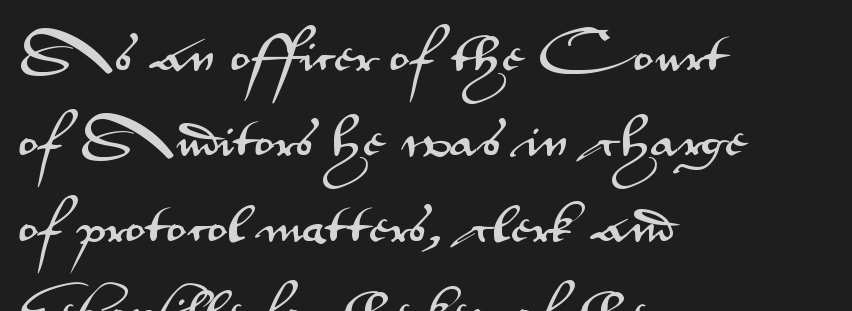
Here the designer chose a conventional face with non-uniform glyph widths. Where is the straight margin? On the left. The passage shown is not underscored anywhere. One glance says open: line gaps are wider than usual.
